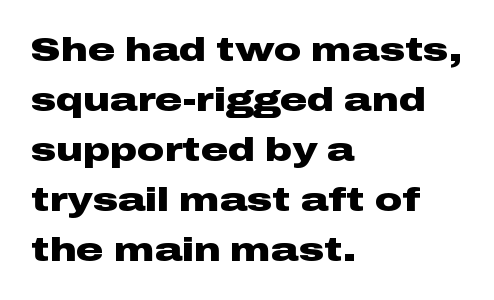
The image shows 34 px heavy, wide sans-serif type, upright; set left-aligned, normal line spacing (1.47x), normal letter spacing, not underlined; low stroke contrast and a medium x-height.
